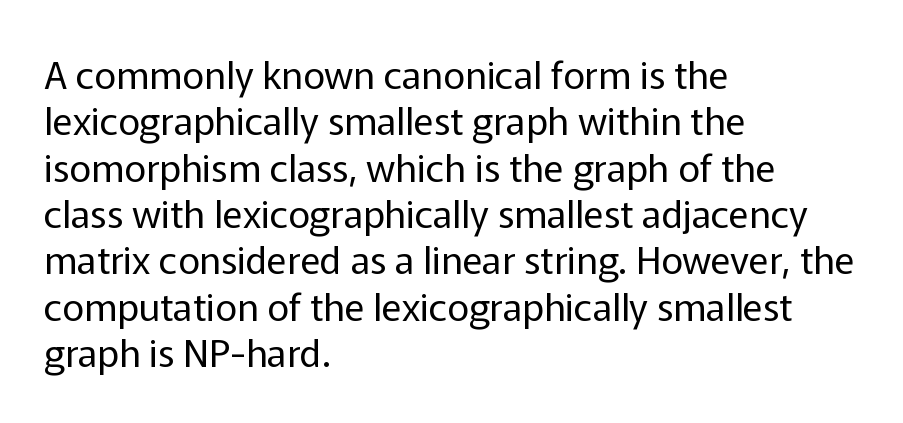
Inter-character spacing is left at the font's built-in metrics. Left-aligned paragraph, ragged on the right. The passage shown is typed in a proportional face where columns would drift. Grotesque or geometric, the face here clearly has no serifs. Characters remain perfectly vertical along every line.
